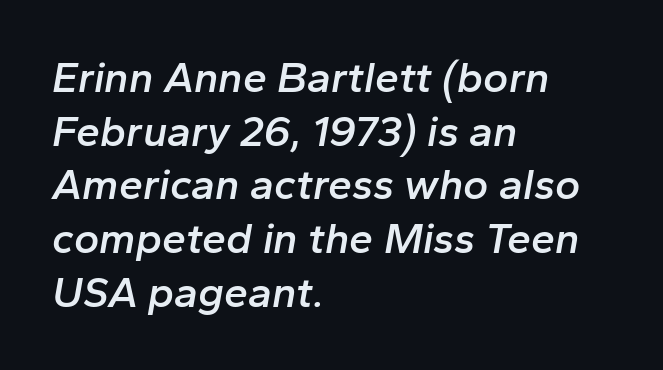
{"italic": "yes", "lean": "right", "slant_degrees": 10, "bold": "semi", "weight": "semibold", "width": "normal", "stroke_contrast": "low", "x_height": "medium", "monospaced": "no", "underline": "no", "align": "left", "line_spacing": "normal", "line_spacing_ratio": 1.25, "letter_spacing": "normal", "letter_spacing_em": 0.0, "glyph_px": 43}
